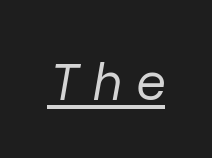
The image shows 54 px regular-weight type, italic (leaning right); set unusually wide letter spacing (+0.27 em), underlined; low stroke contrast and a medium x-height.
